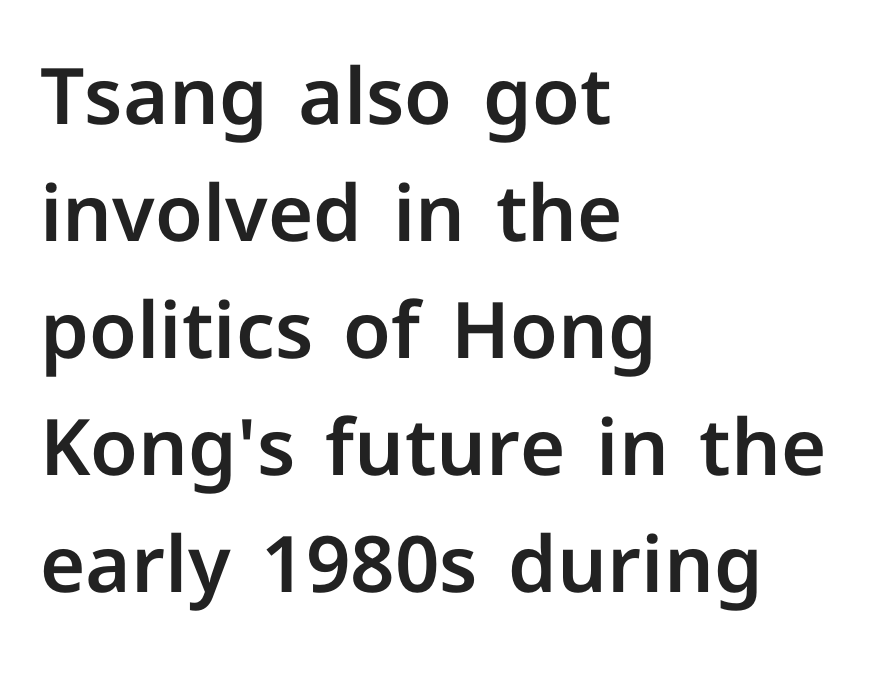
{"serif": "no", "italic": "no", "width": "normal", "stroke_contrast": "low", "x_height": "medium", "monospaced": "no", "underline": "no", "align": "left", "line_spacing": "normal", "line_spacing_ratio": 1.5, "letter_spacing": "normal", "letter_spacing_em": 0.0, "glyph_px": 78}
